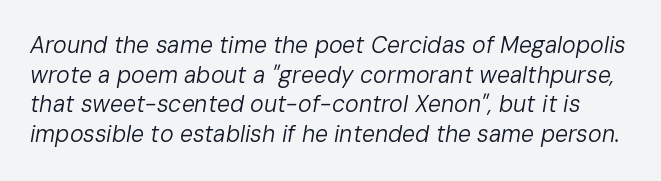
Tall strokes in this sample are angled rather than plumb. Nobody drew a line under any word here. Compared with typical paragraphs, the rows here are spaced about the same. Letters have the restrained weight of plain body copy at most. Students, note that the glyphs here touch the page at normal intervals.
